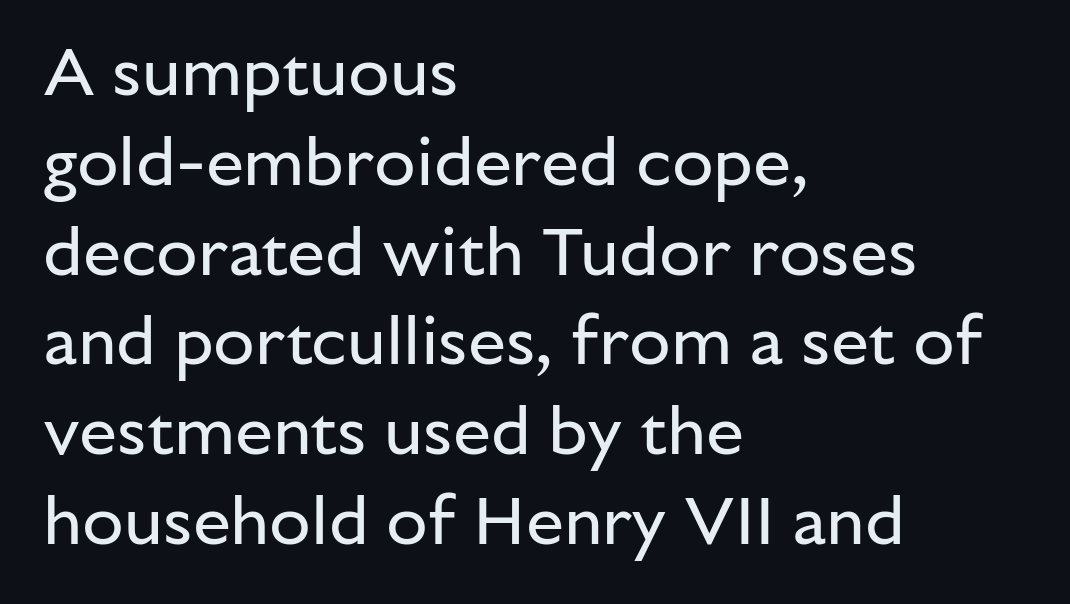
Is this a fixed-width face? No — the glyphs have proportional, varying widths. I'd call this a sans setting — the letters go barefoot. Standard letterfit; no display-style spreading of the glyphs. Unbolded letterforms with no extra heft.
